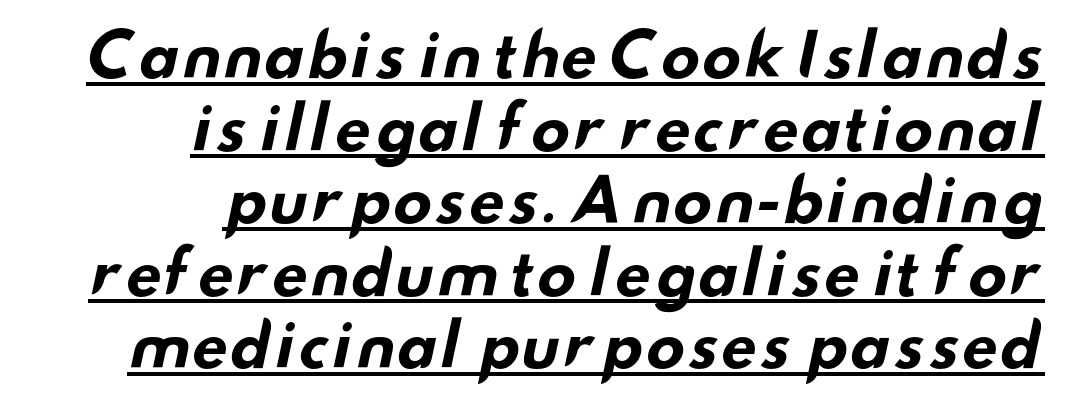
The image shows 59 px bold, wide sans-serif type; set right-aligned, line spacing 1.23x, normal letter spacing, underlined; low stroke contrast and a small x-height.
